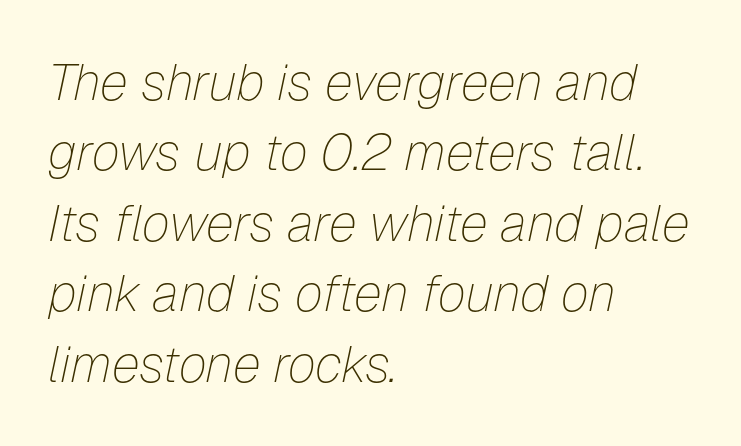
Q: Is the text bold? A: No.
Q: Is the text italic (slanted)? A: Yes, it leans right by about 12 degrees.
Q: Is the text underlined? A: No.
Q: How is the paragraph aligned? A: Left-aligned.
Q: Is the spacing between letters normal or unusually wide? A: Normal.
Q: Is the spacing between lines tight, normal or loose? A: Normal.
Q: Width (condensed, normal, or wide)? A: Normal.
Q: Stroke contrast? A: Low.
Q: x-height? A: Medium.
Q: Monospaced? A: No.
